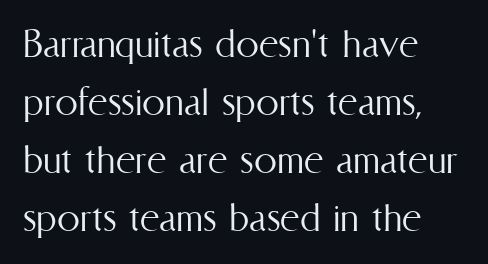
The image shows 46 px light, condensed type, upright; set left-aligned, normal line spacing (1.26x), normal letter spacing, not underlined; medium stroke contrast and a medium x-height.
